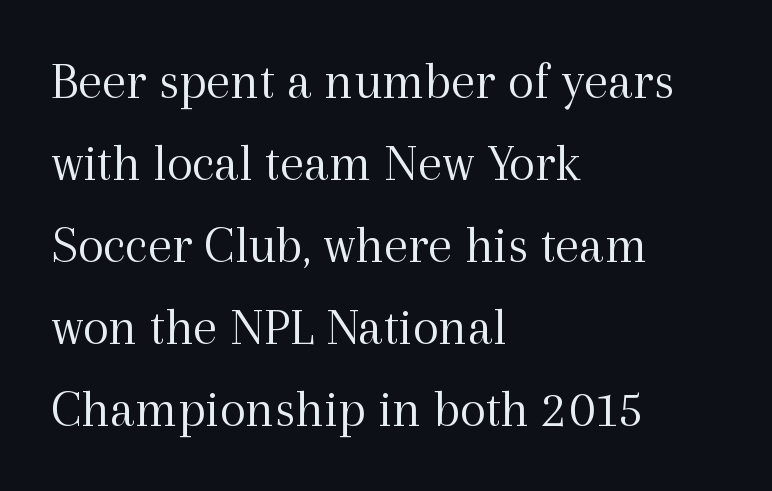
The image shows 54 px light serif type, upright; set left-aligned, normal line spacing (1.52x), normal letter spacing, not underlined; a medium x-height.
